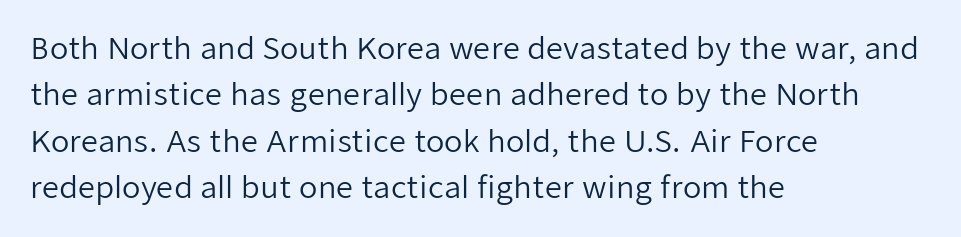
Nope, not italic — everything's standing straight. Alignment: flush left. The area under the type is left untouched. Students, observe: this is what conventionally led text looks like.
